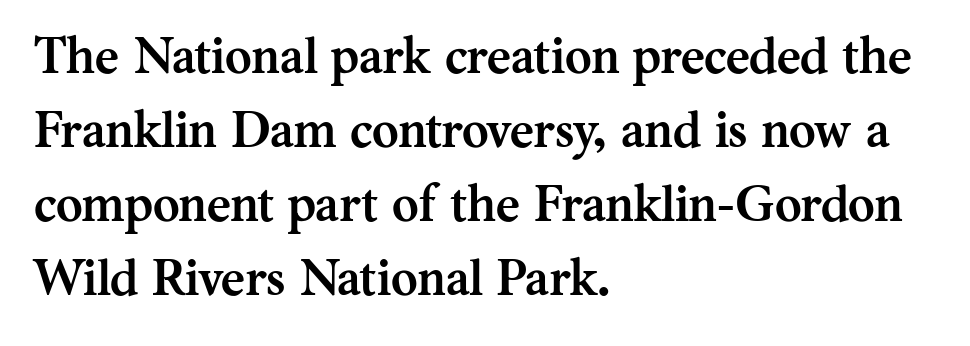
Q: Is the text bold? A: Yes.
Q: Is the text italic (slanted)? A: No, it is upright.
Q: Is the typeface a serif or a sans-serif typeface? A: Serif.
Q: Is the text underlined? A: No.
Q: How is the paragraph aligned? A: Left-aligned.
Q: Is the spacing between letters normal or unusually wide? A: Normal.
Q: Is the spacing between lines tight, normal or loose? A: Normal.
Q: Width (condensed, normal, or wide)? A: Normal.
Q: Stroke contrast? A: Medium.
Q: x-height? A: Medium.
Q: Monospaced? A: No.
